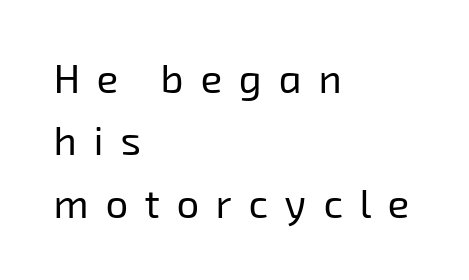
Q: Is the text bold? A: No.
Q: Is the typeface a serif or a sans-serif typeface? A: Sans-serif.
Q: Is the text underlined? A: No.
Q: How is the paragraph aligned? A: Left-aligned.
Q: Is the spacing between letters normal or unusually wide? A: Unusually wide.
Q: Is the spacing between lines tight, normal or loose? A: Normal.
Q: Width (condensed, normal, or wide)? A: Normal.
Q: Stroke contrast? A: Low.
Q: x-height? A: Medium.
Q: Monospaced? A: No.
